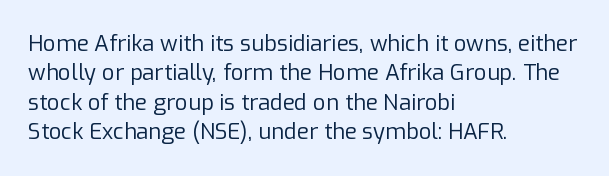
Q: Is the text bold? A: No.
Q: Is the text italic (slanted)? A: No, it is upright.
Q: Is the text underlined? A: No.
Q: How is the paragraph aligned? A: Left-aligned.
Q: Is the spacing between letters normal or unusually wide? A: Normal.
Q: Is the spacing between lines tight, normal or loose? A: Normal.
